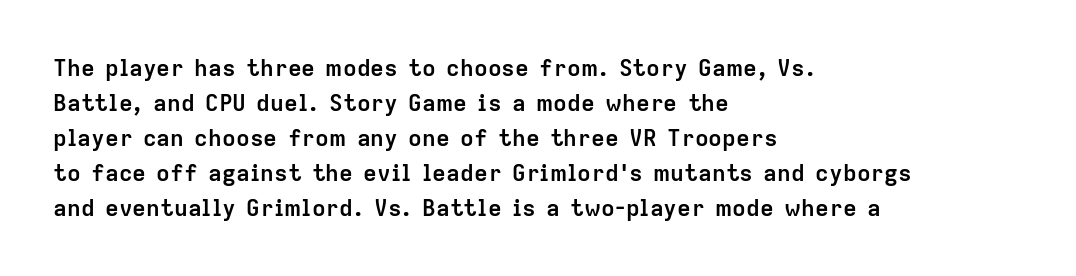
Q: Is the text bold? A: Yes.
Q: Is the text italic (slanted)? A: No, it is upright.
Q: Is the text underlined? A: No.
Q: How is the paragraph aligned? A: Left-aligned.
Q: Is the spacing between letters normal or unusually wide? A: Normal.
Q: Is the spacing between lines tight, normal or loose? A: Normal.
